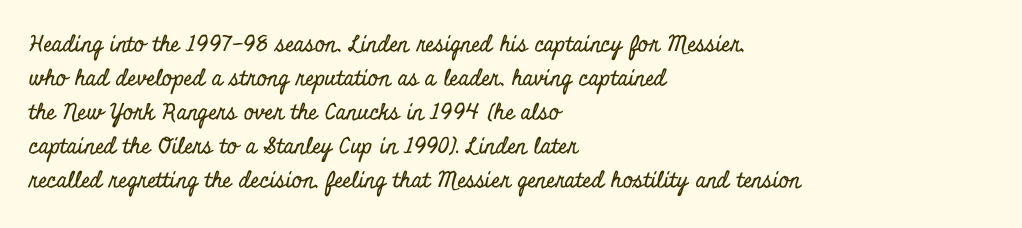
{"underline": "no", "align": "left", "line_spacing": "normal", "line_spacing_ratio": 1.55, "letter_spacing": "normal", "letter_spacing_em": 0.0, "glyph_px": 22}
